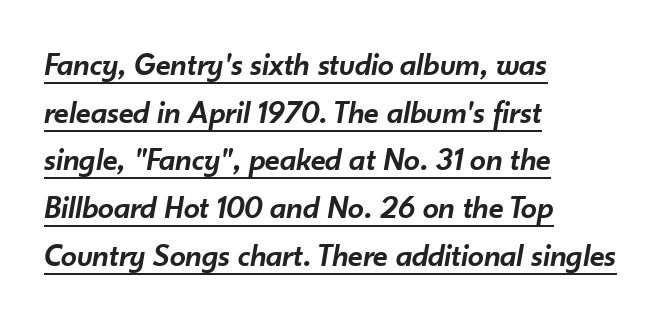
The image shows 32 px semibold type, italic (leaning right); set left-aligned, normal line spacing (1.49x), normal letter spacing, underlined; low stroke contrast and a small x-height.
